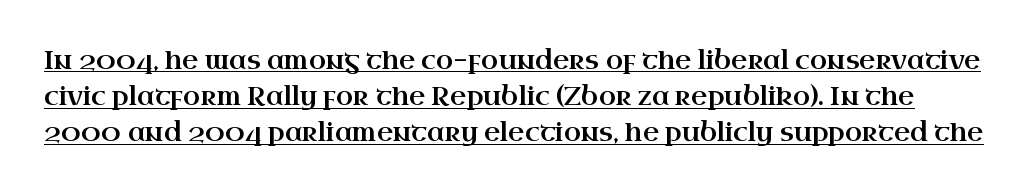
Standard letterfit; no display-style spreading of the glyphs. The rendering uses a moderate line-height, typical for paragraphs. The passage shown is underscored from start to finish. The letters stand upright; this is a roman face.
